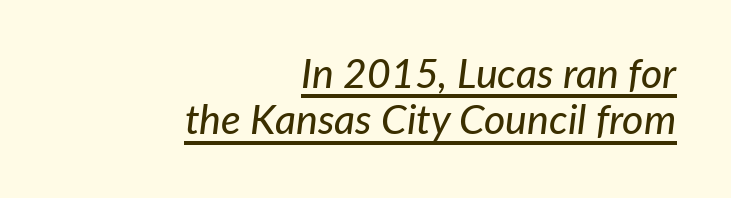
The image shows 41 px text type, italic (leaning right); set right-aligned, tight line spacing (1.13x), normal letter spacing, underlined; low stroke contrast and a medium x-height.
